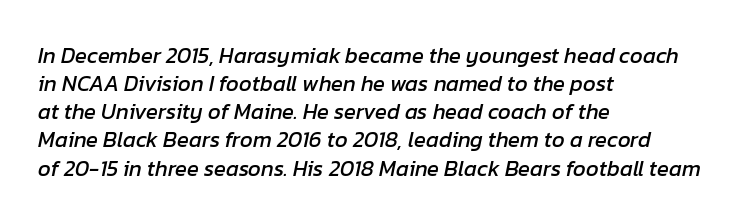
Q: Is the text italic (slanted)? A: Yes, it leans right by about 12 degrees.
Q: Is the text underlined? A: No.
Q: How is the paragraph aligned? A: Left-aligned.
Q: Is the spacing between letters normal or unusually wide? A: Normal.
Q: Is the spacing between lines tight, normal or loose? A: Normal.
